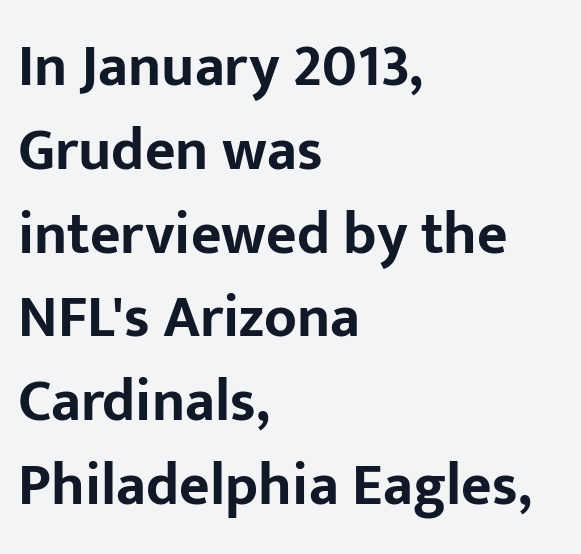
The image shows 59 px bold sans-serif type, upright; set left-aligned, normal line spacing (1.42x), normal letter spacing, not underlined; low stroke contrast and a medium x-height.
